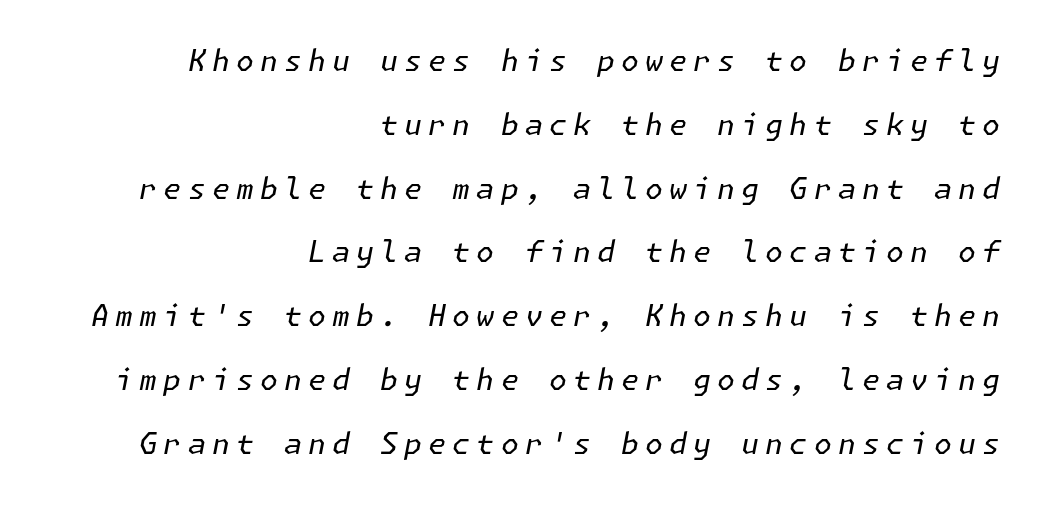
The image shows 29 px regular-weight type, italic (leaning right); set right-aligned, loose line spacing (2.2x), unusually wide letter spacing (+0.21 em), not underlined; low stroke contrast and a medium x-height.
